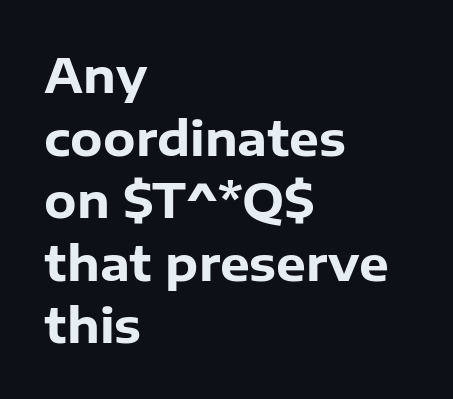
{"serif": "no", "italic": "no", "bold": "yes", "weight": "heavy", "width": "normal", "stroke_contrast": "low", "x_height": "medium", "monospaced": "no", "underline": "no", "align": "left", "line_spacing": "normal", "line_spacing_ratio": 1.33, "letter_spacing": "normal", "letter_spacing_em": 0.0, "glyph_px": 47}
